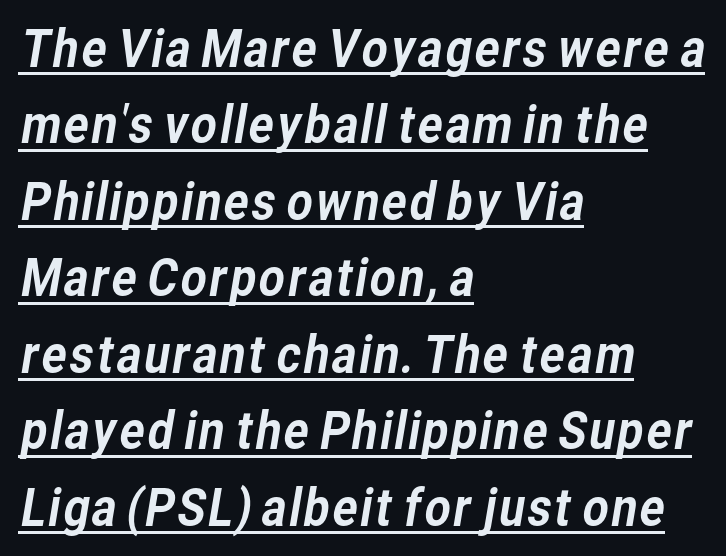
Does the type have serifs? No, each stem ends abruptly. The passage is arranged the way most books set body copy — flush left. In terms of leading, this rendering sits right in the middle. Emphasis is given by a line drawn under the lettering. The line texture is even and compact thanks to regular tracking. A typesetter would call this proportional, since set widths differ per character.
